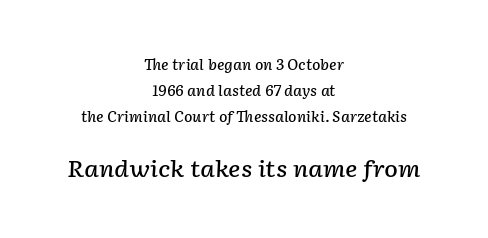
The image shows 23 px text type, italic (leaning right); set centered, line spacing 1.84x, normal letter spacing, not underlined; the second (bottom) block is 1.64x larger.
